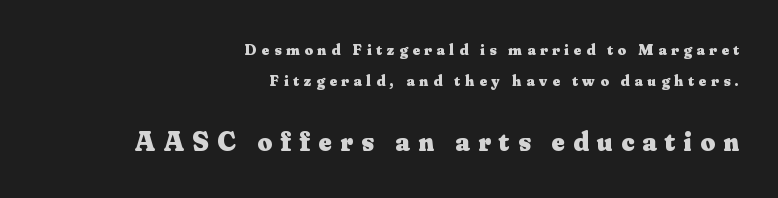
Q: Is the text bold? A: Yes.
Q: Is the text italic (slanted)? A: No, it is upright.
Q: Is the typeface a serif or a sans-serif typeface? A: Serif.
Q: Is the text underlined? A: No.
Q: How is the paragraph aligned? A: Right-aligned.
Q: Is the spacing between letters normal or unusually wide? A: Unusually wide.
Q: Is the spacing between lines tight, normal or loose? A: Loose.
Q: Which block of text is set in a larger size, the first (top) or the second (bottom)? A: The second (bottom) one.
Q: Width (condensed, normal, or wide)? A: Normal.
Q: Stroke contrast? A: Medium.
Q: x-height? A: Small.
Q: Monospaced? A: No.
